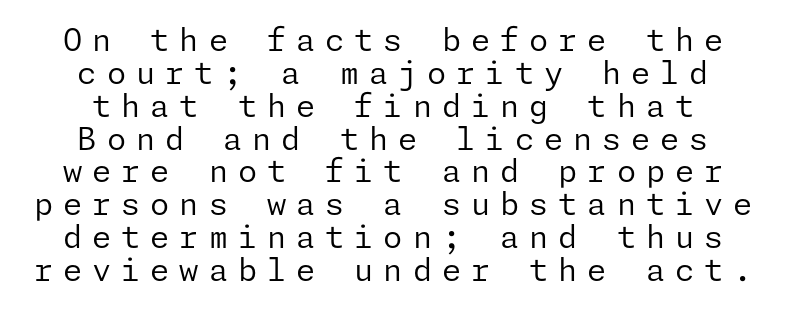
The image shows 31 px regular-weight sans-serif type, upright; set centered, tight line spacing (1.06x), unusually wide letter spacing (+0.32 em), not underlined; low stroke contrast and a medium x-height.
